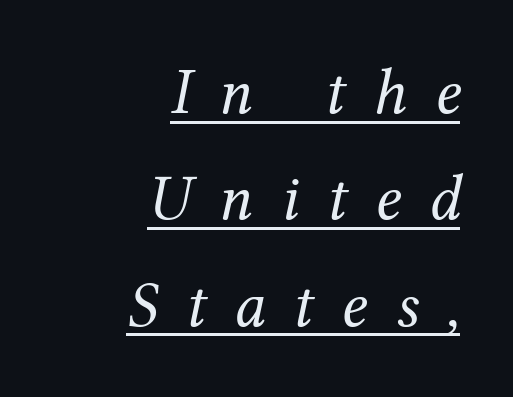
The weight tops out at a normal text grade. The lines sit at an ordinary, default distance from one another. Where is the straight margin? On the right. Yep, that's italic — everything's leaning.
